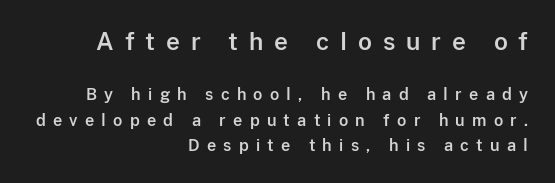
The image shows 24 px text type, upright; set right-aligned, normal line spacing (1.59x), unusually wide letter spacing (+0.45 em), not underlined; the first (top) block is 1.5x larger.
